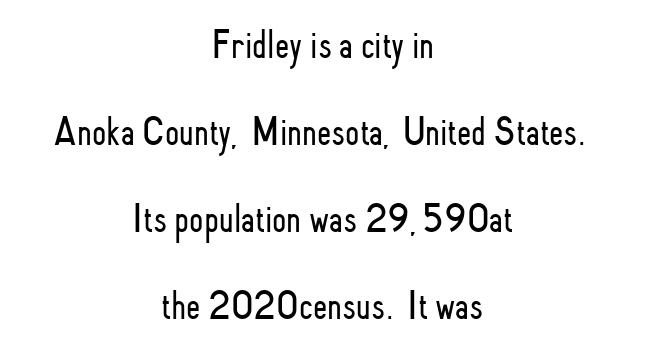
The image shows 41 px light, condensed sans-serif type, upright; set centered, loose line spacing (2.12x), normal letter spacing, not underlined; low stroke contrast and a small x-height.
